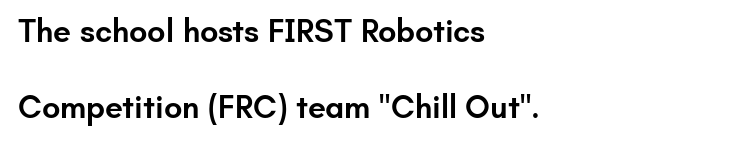
Q: Is the text bold? A: Semi-bold.
Q: Is the text italic (slanted)? A: No, it is upright.
Q: Is the typeface a serif or a sans-serif typeface? A: Sans-serif.
Q: Is the text underlined? A: No.
Q: How is the paragraph aligned? A: Left-aligned.
Q: Is the spacing between letters normal or unusually wide? A: Normal.
Q: Is the spacing between lines tight, normal or loose? A: Loose.
Q: Width (condensed, normal, or wide)? A: Normal.
Q: Stroke contrast? A: Low.
Q: x-height? A: Small.
Q: Monospaced? A: No.
